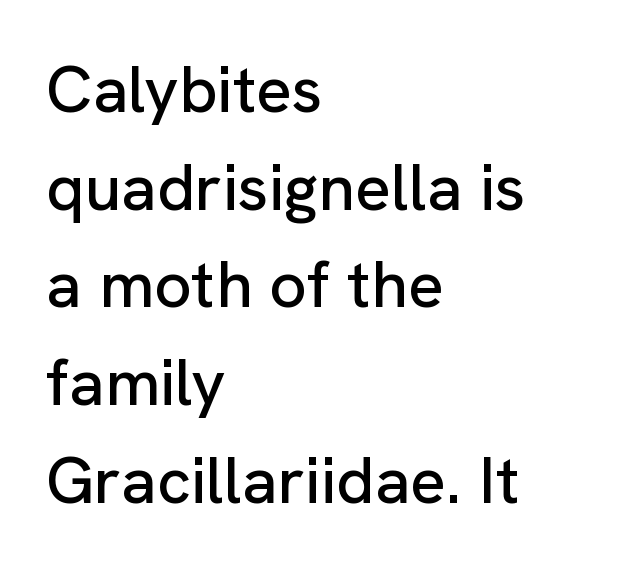
Q: Is the text italic (slanted)? A: No, it is upright.
Q: Is the typeface a serif or a sans-serif typeface? A: Sans-serif.
Q: Is the text underlined? A: No.
Q: How is the paragraph aligned? A: Left-aligned.
Q: Is the spacing between letters normal or unusually wide? A: Normal.
Q: Is the spacing between lines tight, normal or loose? A: Normal.
Q: Width (condensed, normal, or wide)? A: Normal.
Q: Stroke contrast? A: Low.
Q: x-height? A: Medium.
Q: Monospaced? A: No.
